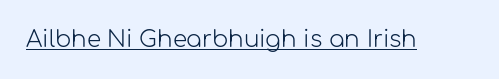
Q: Is the text bold? A: No.
Q: Is the text italic (slanted)? A: No, it is upright.
Q: Is the text underlined? A: Yes.
Q: Is the spacing between letters normal or unusually wide? A: Normal.
